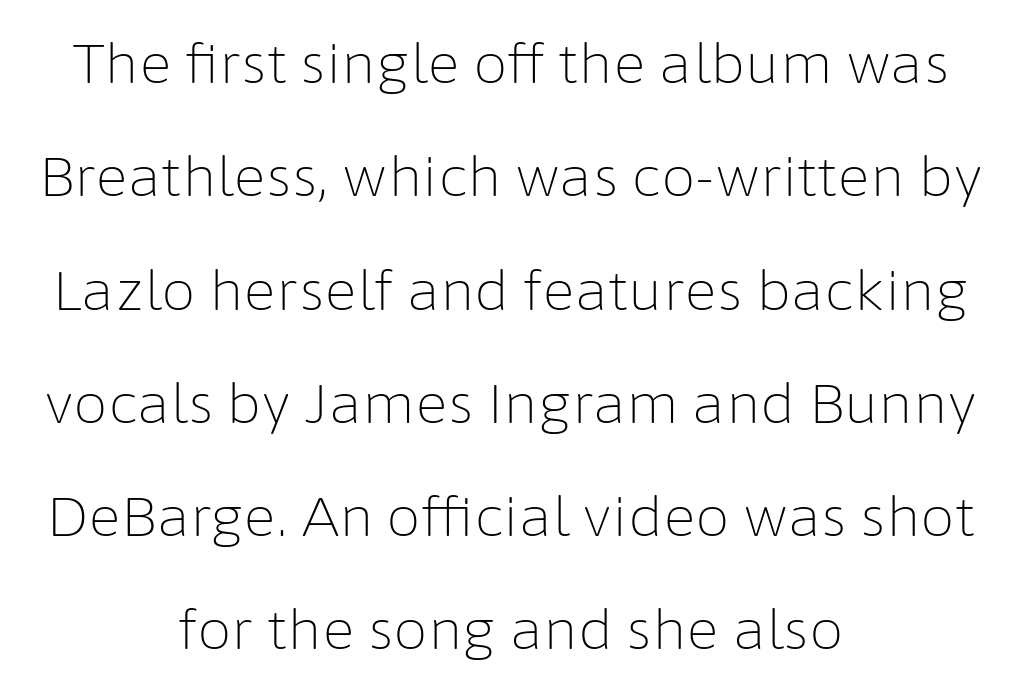
Q: Is the text bold? A: No.
Q: Is the text italic (slanted)? A: No, it is upright.
Q: Is the typeface a serif or a sans-serif typeface? A: Sans-serif.
Q: Is the text underlined? A: No.
Q: How is the paragraph aligned? A: Centered.
Q: Is the spacing between letters normal or unusually wide? A: Normal.
Q: Is the spacing between lines tight, normal or loose? A: Loose.
Q: Width (condensed, normal, or wide)? A: Normal.
Q: Stroke contrast? A: Low.
Q: x-height? A: Medium.
Q: Monospaced? A: No.
